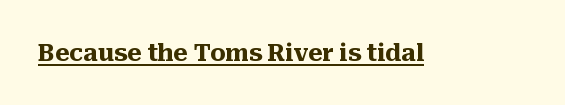
Students, observe the line beneath the letters — that is underlining. Upright lettering throughout. Summary of weight: heavy, a full bold. Here the glyphs are tracked normally, forming tight word shapes.
